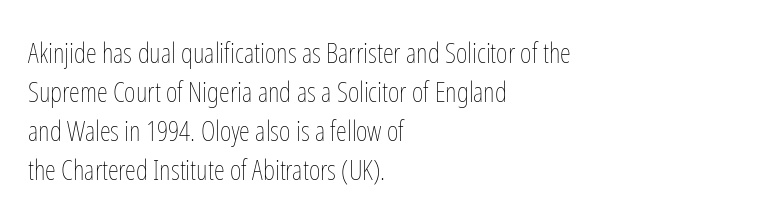
Q: Is the text bold? A: No.
Q: Is the text italic (slanted)? A: No, it is upright.
Q: Is the text underlined? A: No.
Q: How is the paragraph aligned? A: Left-aligned.
Q: Is the spacing between letters normal or unusually wide? A: Normal.
Q: Is the spacing between lines tight, normal or loose? A: Normal.
Q: Width (condensed, normal, or wide)? A: Condensed.
Q: Stroke contrast? A: Low.
Q: x-height? A: Medium.
Q: Monospaced? A: No.
